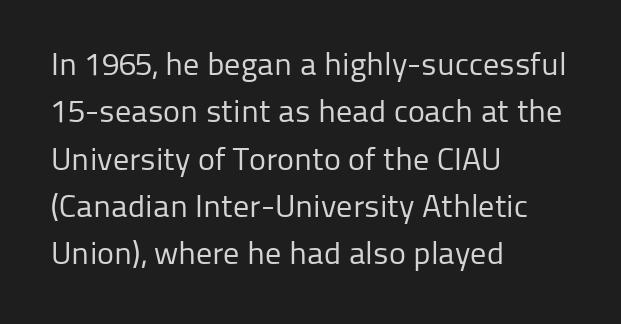
{"serif": "no", "italic": "no", "bold": "no", "weight": "regular", "width": "normal", "stroke_contrast": "low", "x_height": "medium", "monospaced": "no", "underline": "no", "align": "left", "line_spacing": "normal", "line_spacing_ratio": 1.48, "letter_spacing": "normal", "letter_spacing_em": 0.0, "glyph_px": 32}
